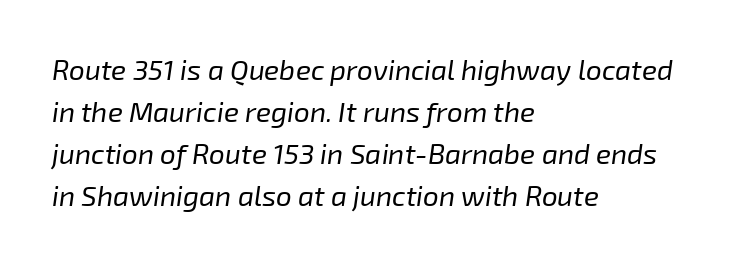
The image shows 28 px regular-weight type, italic (leaning right); set left-aligned, normal line spacing (1.5x), normal letter spacing, not underlined; low stroke contrast and a medium x-height.
